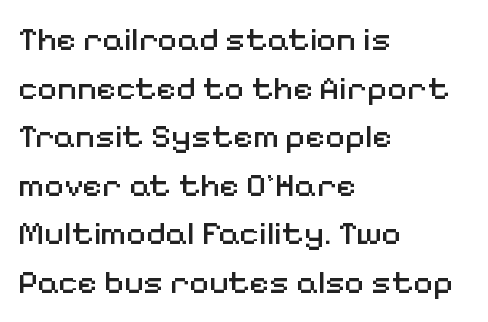
{"serif": "no", "italic": "no", "bold": "no", "weight": "regular", "width": "normal", "stroke_contrast": "medium", "x_height": "medium", "monospaced": "no", "underline": "no", "align": "left", "line_spacing": "normal", "line_spacing_ratio": 1.43, "letter_spacing": "normal", "letter_spacing_em": 0.0, "glyph_px": 34}
